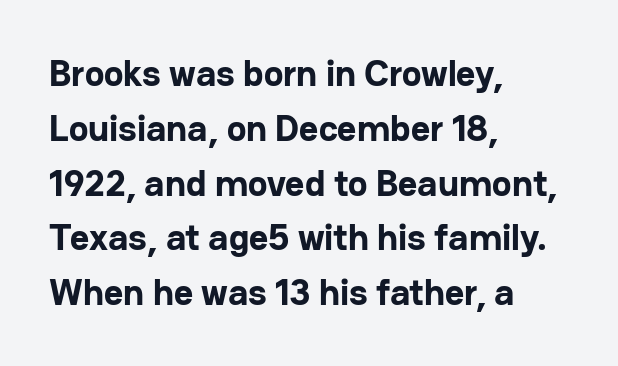
{"serif": "no", "italic": "no", "bold": "yes", "weight": "bold", "width": "normal", "stroke_contrast": "low", "x_height": "medium", "monospaced": "no", "underline": "no", "align": "left", "line_spacing": "normal", "line_spacing_ratio": 1.48, "letter_spacing": "normal", "letter_spacing_em": 0.0, "glyph_px": 37}
